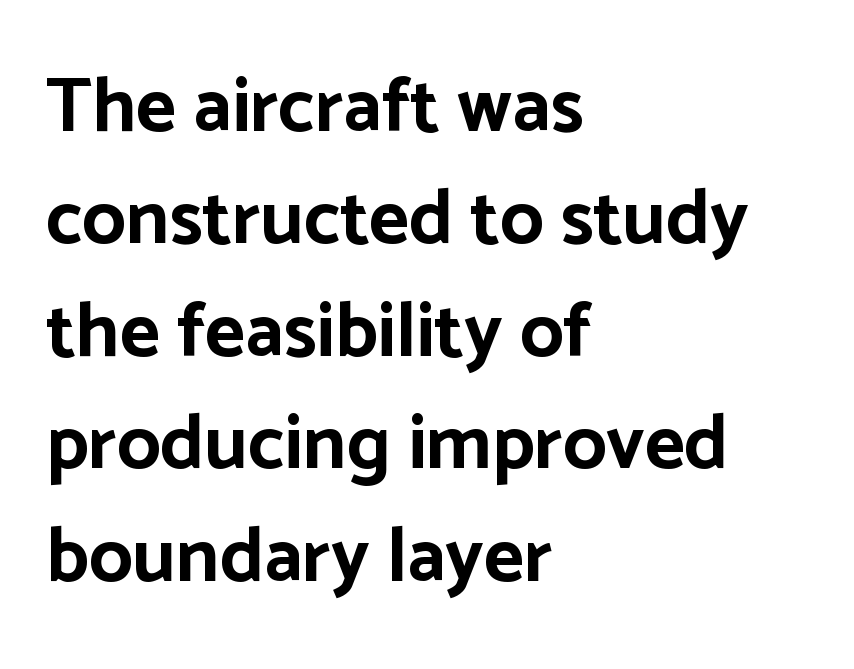
Q: Is the text bold? A: Yes.
Q: Is the text italic (slanted)? A: No, it is upright.
Q: Is the typeface a serif or a sans-serif typeface? A: Sans-serif.
Q: Is the text underlined? A: No.
Q: How is the paragraph aligned? A: Left-aligned.
Q: Is the spacing between letters normal or unusually wide? A: Normal.
Q: Is the spacing between lines tight, normal or loose? A: Normal.
Q: Width (condensed, normal, or wide)? A: Normal.
Q: Stroke contrast? A: Low.
Q: x-height? A: Medium.
Q: Monospaced? A: No.
